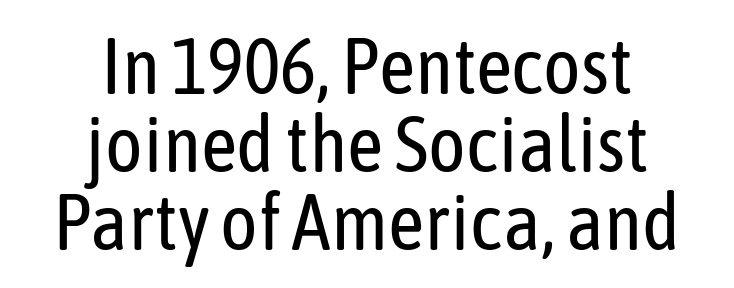
To sum up the face: it is a sans, with no serifs. The cut favours lightness, reaching ordinary text weight at its darkest. This is the regular roman posture of the typeface. These lines huddle together more closely than default settings would place them. Has an underline been added? It has not. The text block is weighted toward neither margin, spreading evenly from the middle.
